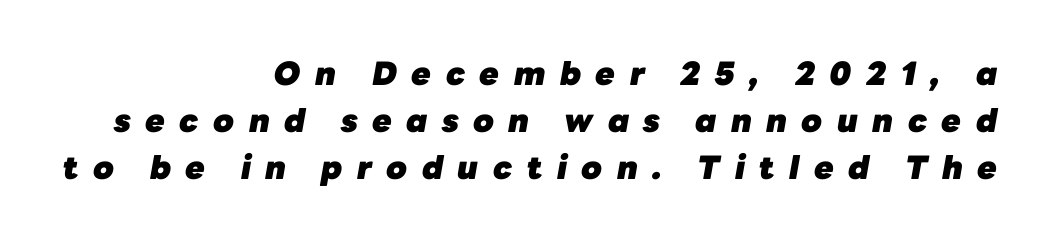
The image shows 32 px heavy type, italic (leaning right); set right-aligned, normal line spacing (1.47x), unusually wide letter spacing (+0.45 em), not underlined; low stroke contrast and a medium x-height.
